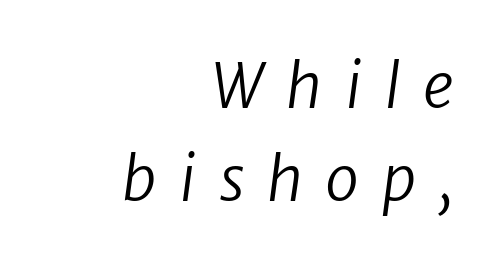
The image shows 61 px regular-weight type, italic (leaning right); set right-aligned, normal line spacing (1.52x), unusually wide letter spacing (+0.37 em), not underlined; low stroke contrast and a medium x-height.
